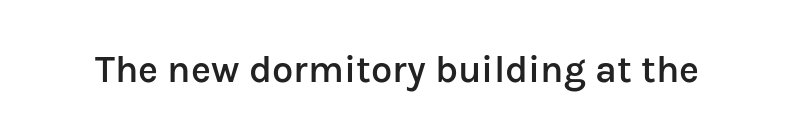
The image shows 38 px semibold sans-serif type, upright; set normal letter spacing, not underlined; low stroke contrast and a medium x-height.
